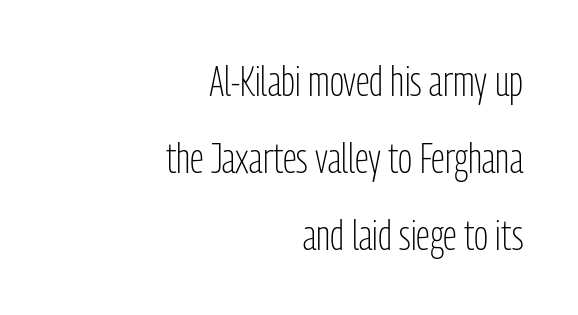
The image shows 42 px light, condensed sans-serif type, upright; set right-aligned, line spacing 1.83x, normal letter spacing, not underlined; low stroke contrast and a medium x-height.
